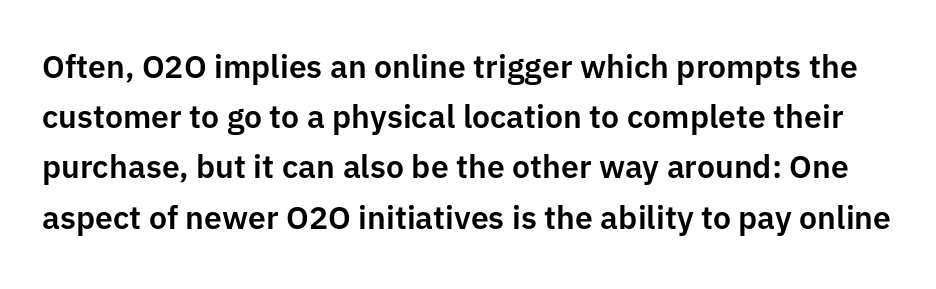
Q: Is the text italic (slanted)? A: No, it is upright.
Q: Is the typeface a serif or a sans-serif typeface? A: Sans-serif.
Q: Is the text underlined? A: No.
Q: Is the spacing between letters normal or unusually wide? A: Normal.
Q: Is the spacing between lines tight, normal or loose? A: Normal.
Q: Width (condensed, normal, or wide)? A: Normal.
Q: Stroke contrast? A: Low.
Q: x-height? A: Medium.
Q: Monospaced? A: No.
